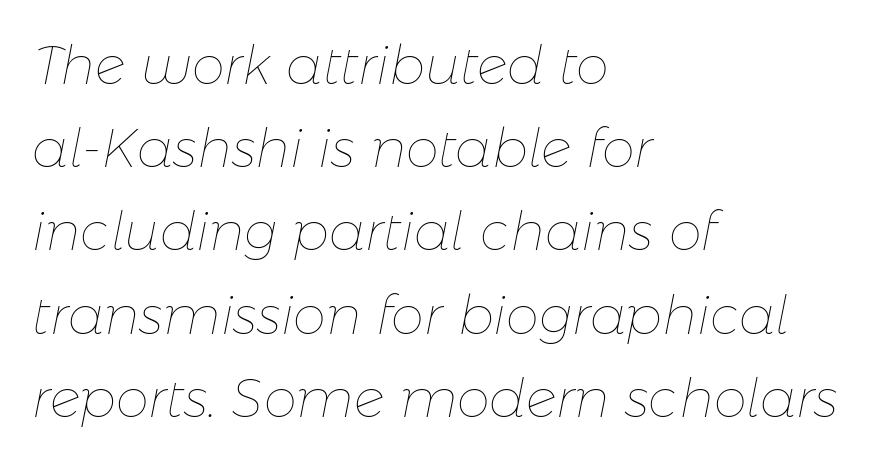
The area under the type is left untouched. You could call the tracking neutral — neither tight nor loose. Tall strokes in this sample are angled rather than plumb. Looks like regular typesetting: each glyph gets only the width it needs.
